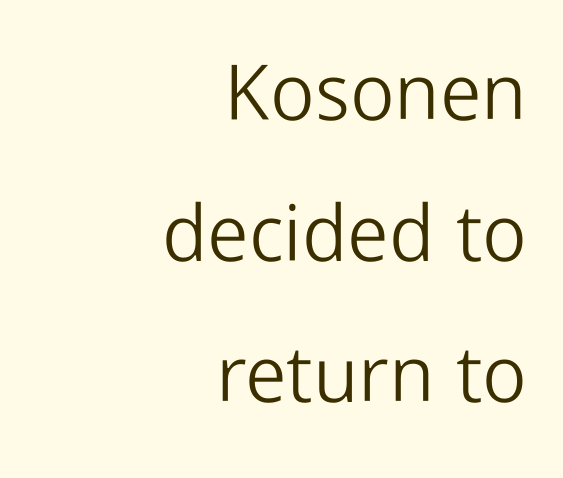
The image shows 78 px light sans-serif type, upright; set right-aligned, line spacing 1.81x, normal letter spacing, not underlined; low stroke contrast and a medium x-height.
